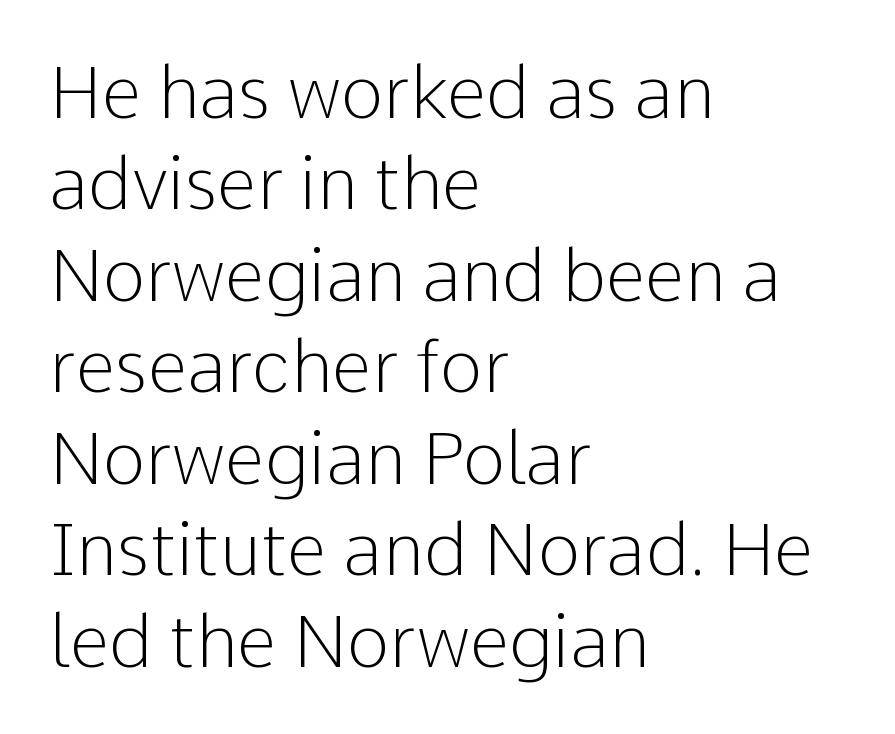
{"serif": "no", "italic": "no", "bold": "no", "weight": "light", "width": "normal", "stroke_contrast": "low", "x_height": "medium", "monospaced": "no", "underline": "no", "align": "left", "line_spacing": "normal", "line_spacing_ratio": 1.27, "letter_spacing": "normal", "letter_spacing_em": 0.0, "glyph_px": 72}
